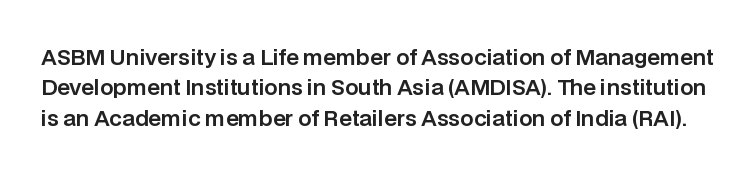
{"italic": "no", "underline": "no", "line_spacing": "normal", "line_spacing_ratio": 1.45, "letter_spacing": "normal", "letter_spacing_em": 0.0, "glyph_px": 21}
